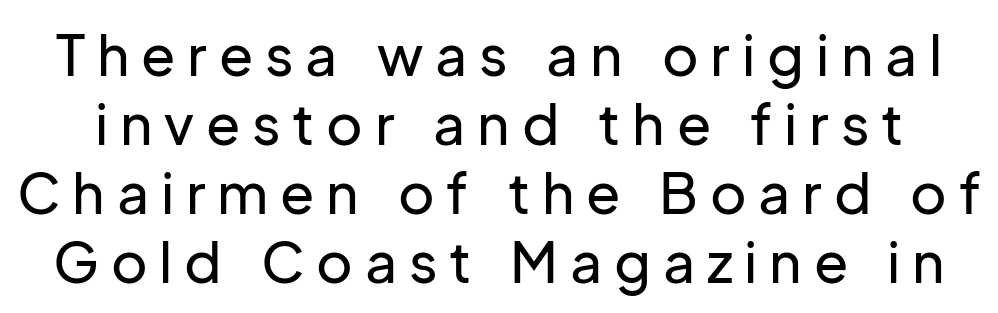
The image shows 56 px sans-serif type, upright; set line spacing 1.23x, unusually wide letter spacing (+0.21 em), not underlined; low stroke contrast and a medium x-height.
